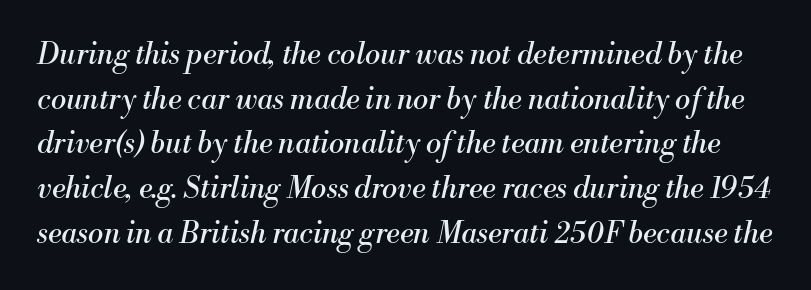
{"serif": "yes", "italic": "yes", "lean": "right", "slant_degrees": 13, "bold": "no", "weight": "regular", "width": "normal", "stroke_contrast": "medium", "x_height": "small", "monospaced": "no", "underline": "no", "line_spacing": "normal", "line_spacing_ratio": 1.54, "letter_spacing": "normal", "letter_spacing_em": 0.0, "glyph_px": 29}
